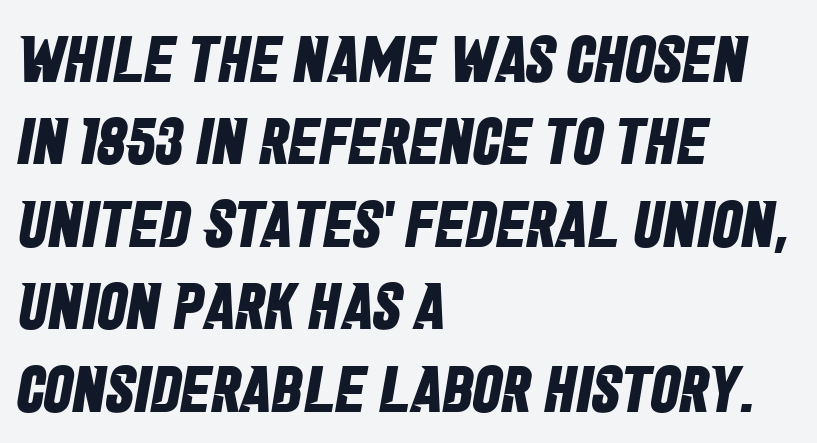
Q: Is the text bold? A: Yes.
Q: Is the typeface a serif or a sans-serif typeface? A: Sans-serif.
Q: Is the text underlined? A: No.
Q: How is the paragraph aligned? A: Left-aligned.
Q: Is the spacing between letters normal or unusually wide? A: Normal.
Q: Is the spacing between lines tight, normal or loose? A: Normal.
Q: Width (condensed, normal, or wide)? A: Condensed.
Q: Stroke contrast? A: Low.
Q: x-height? A: Large.
Q: Monospaced? A: No.
